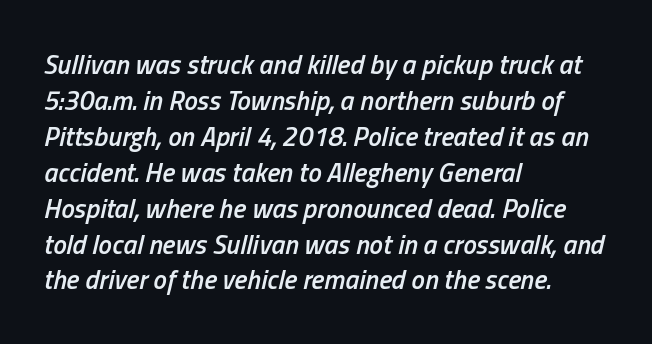
The image shows 27 px text type, italic (leaning right); set left-aligned, normal line spacing (1.33x), normal letter spacing, not underlined.
